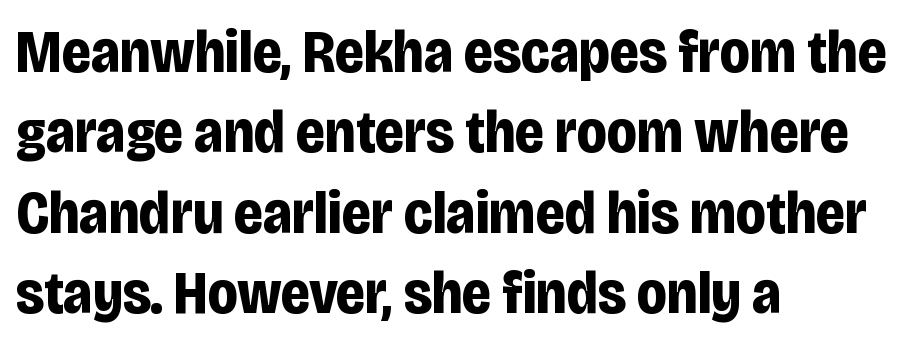
The letters sit at their default tracking, neither squeezed nor spread. Layout note: lines flush left. Lines of text with bare space underneath. Typesetter's note: full bold, strokes at maximum text heaviness. Is there much room between lines? A standard amount, neither cramped nor airy. Each letter keeps its own natural width here, so spacing adapts to shape.
